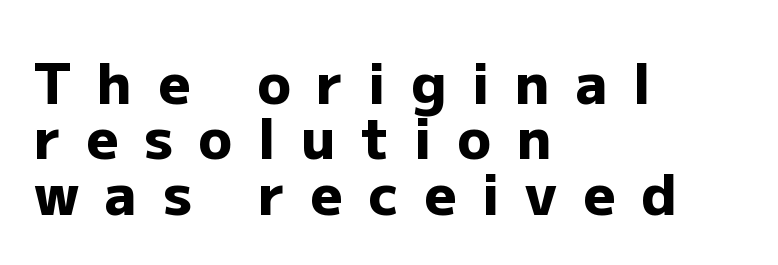
The image shows 56 px heavy sans-serif type, upright; set left-aligned, tight line spacing (0.99x), unusually wide letter spacing (+0.46 em), not underlined; low stroke contrast and a medium x-height.
